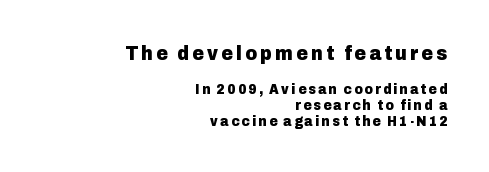
The image shows 20 px bold type, upright; set right-aligned, tight line spacing (1.15x), not underlined; the first (top) block is 1.43x larger.
